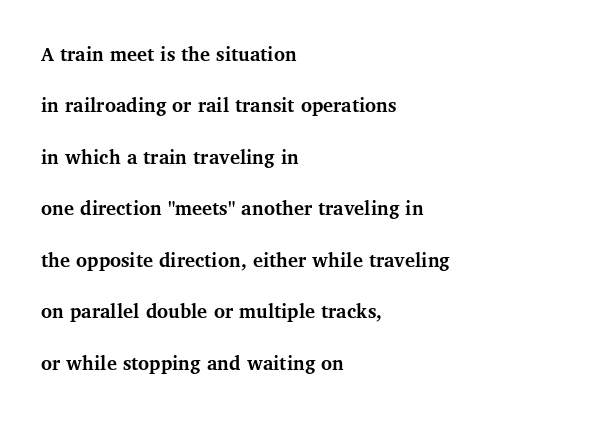
These lines are set flush left with a ragged right edge. Set as a true bold cut, around the 700 mark. The foot of each line stays bare and open. Italic? Not at all — the glyphs are vertical. Each word holds together tightly as a unit, with standard inter-letter gaps. Does the leading feel generous? Absolutely, it's lavish.
